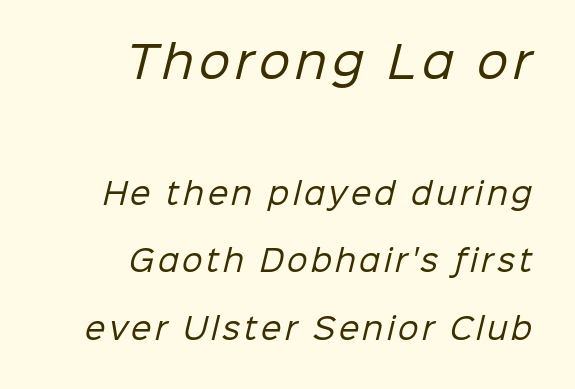
The initial chunk of copy outweighs the following chunk in type size. Here the designer chose a conventional face with non-uniform glyph widths. The area under the type is left untouched. Vertical spacing — loose. These lines stack with their right ends in a neat column. No extra ink here — the face is not bold.
